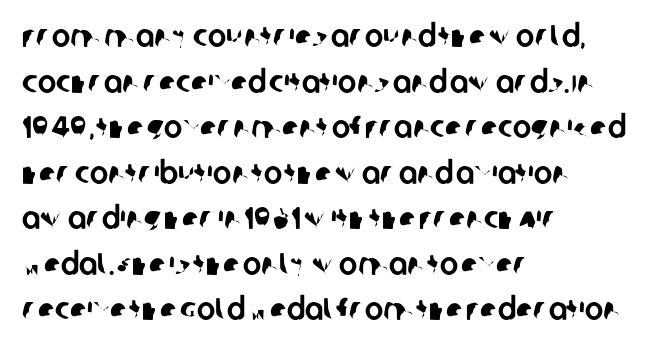
Q: Is the typeface a serif or a sans-serif typeface? A: Sans-serif.
Q: Is the text underlined? A: No.
Q: How is the paragraph aligned? A: Left-aligned.
Q: Is the spacing between letters normal or unusually wide? A: Normal.
Q: Is the spacing between lines tight, normal or loose? A: Normal.
Q: Width (condensed, normal, or wide)? A: Normal.
Q: Stroke contrast? A: Low.
Q: x-height? A: Large.
Q: Monospaced? A: No.
